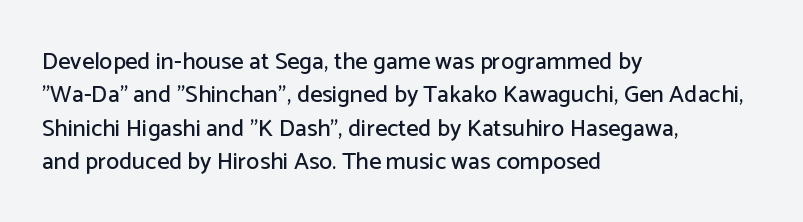
Q: Is the text italic (slanted)? A: No, it is upright.
Q: Is the text underlined? A: No.
Q: How is the paragraph aligned? A: Left-aligned.
Q: Is the spacing between letters normal or unusually wide? A: Normal.
Q: Is the spacing between lines tight, normal or loose? A: Normal.
